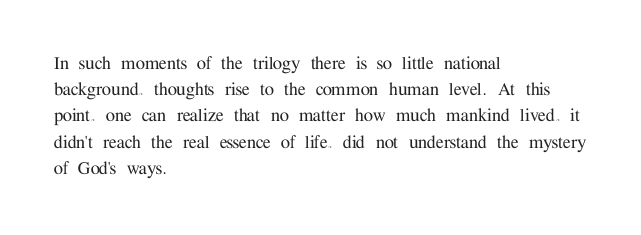
A typesetter would call this leading conventional body-copy spacing. Upright lettering throughout. This rendering uses left alignment, leaving the right contour irregular. The letterforms sit shoulder to shoulder at normal distance. Decoration check: the copy has no underline.
